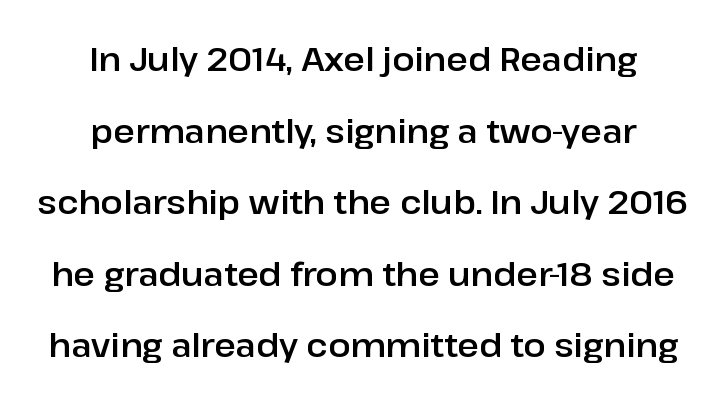
The image shows 33 px sans-serif type, upright; set centered, loose line spacing (2.17x), normal letter spacing, not underlined; low stroke contrast and a medium x-height.
